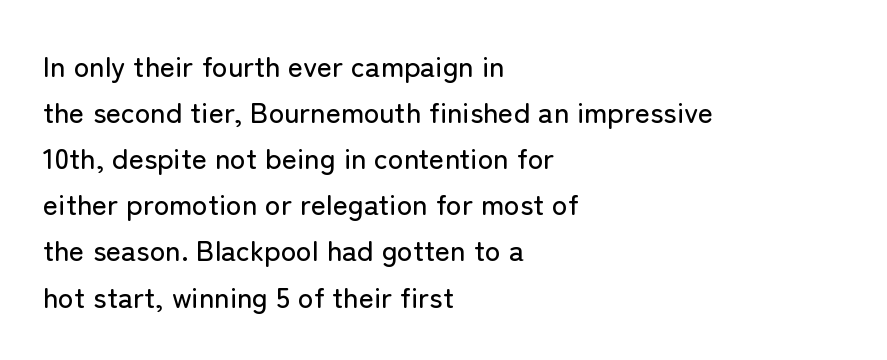
The image shows 29 px sans-serif type, upright; set left-aligned, normal line spacing (1.59x), normal letter spacing, not underlined; low stroke contrast and a medium x-height.
